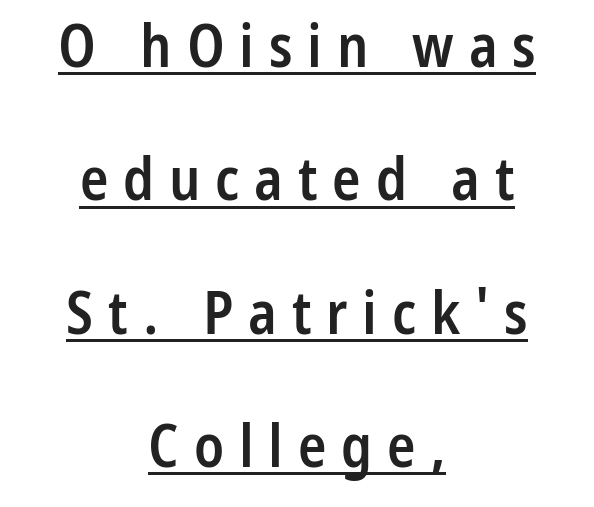
{"serif": "no", "italic": "no", "bold": "semi", "weight": "semibold", "width": "condensed", "stroke_contrast": "low", "x_height": "medium", "monospaced": "no", "underline": "yes", "align": "center", "line_spacing": "loose", "line_spacing_ratio": 2.26, "letter_spacing": "wide", "letter_spacing_em": 0.25, "glyph_px": 59}
